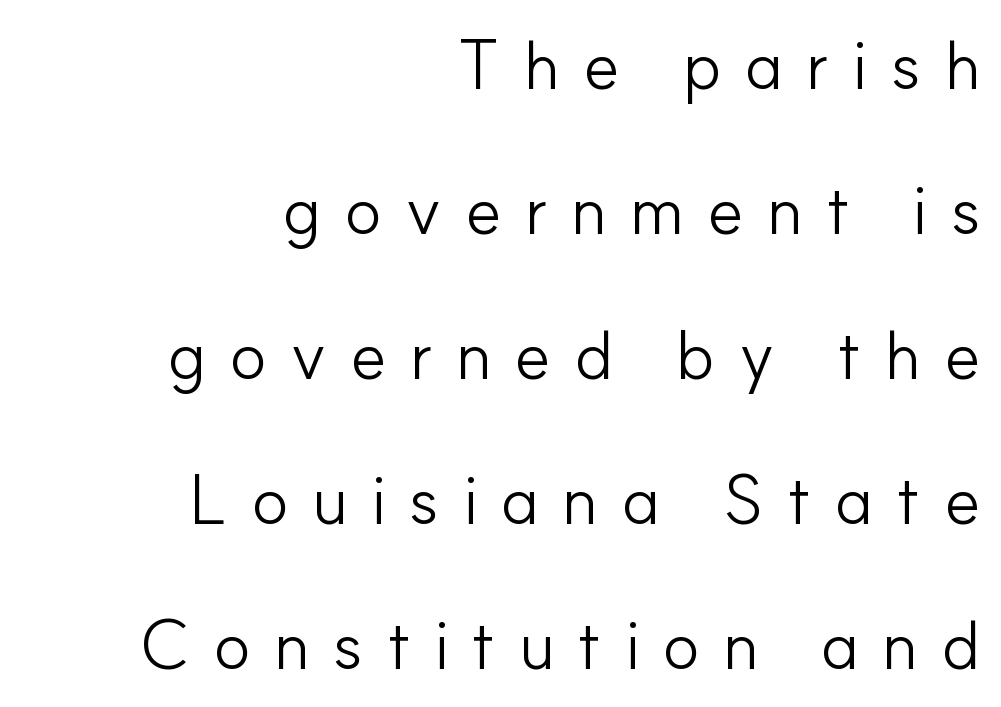
The image shows 69 px light sans-serif type, upright; set right-aligned, loose line spacing (2.1x), unusually wide letter spacing (+0.33 em), not underlined; low stroke contrast and a small x-height.
